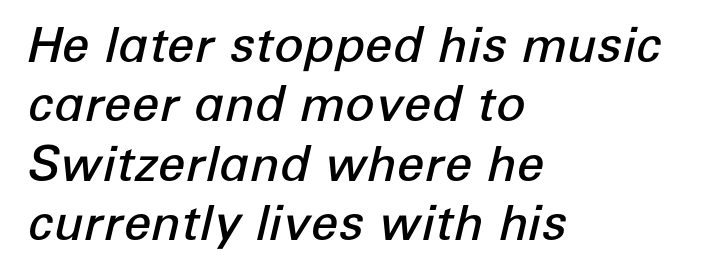
Q: Is the text bold? A: Semi-bold.
Q: Is the text italic (slanted)? A: Yes, it leans right by about 12 degrees.
Q: Is the text underlined? A: No.
Q: How is the paragraph aligned? A: Left-aligned.
Q: Is the spacing between letters normal or unusually wide? A: Normal.
Q: Width (condensed, normal, or wide)? A: Normal.
Q: Stroke contrast? A: Low.
Q: x-height? A: Medium.
Q: Monospaced? A: No.
